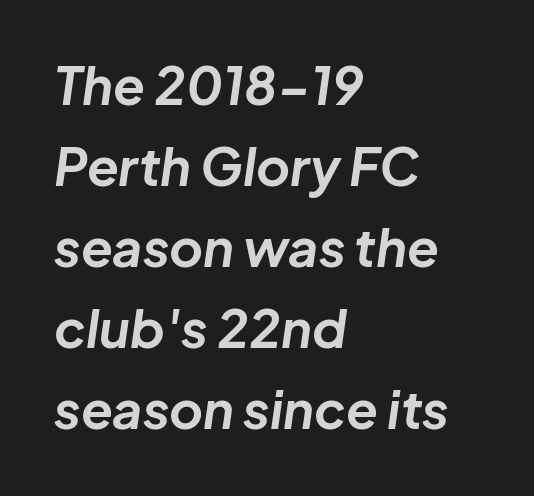
The image shows 52 px bold type, italic (leaning right); set left-aligned, normal line spacing (1.56x), normal letter spacing, not underlined; low stroke contrast and a medium x-height.
